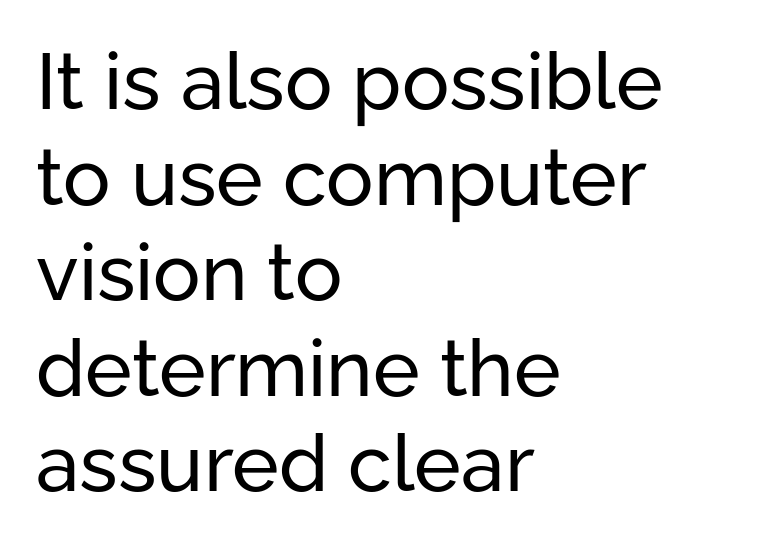
Q: Is the text bold? A: No.
Q: Is the text italic (slanted)? A: No, it is upright.
Q: Is the typeface a serif or a sans-serif typeface? A: Sans-serif.
Q: Is the text underlined? A: No.
Q: How is the paragraph aligned? A: Left-aligned.
Q: Is the spacing between letters normal or unusually wide? A: Normal.
Q: Width (condensed, normal, or wide)? A: Normal.
Q: Stroke contrast? A: Low.
Q: x-height? A: Medium.
Q: Monospaced? A: No.
